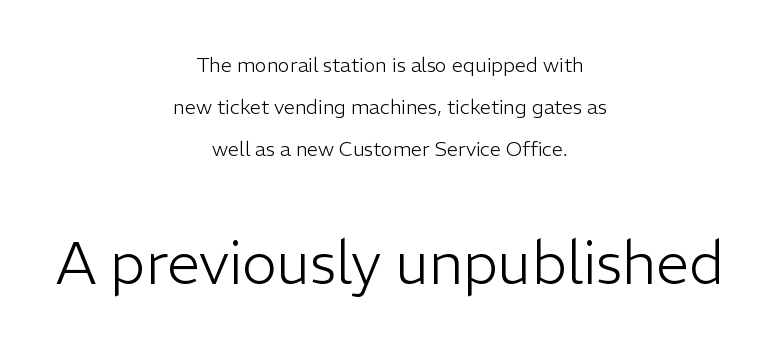
Q: Is the text bold? A: No.
Q: Is the text italic (slanted)? A: No, it is upright.
Q: Is the typeface a serif or a sans-serif typeface? A: Sans-serif.
Q: Is the text underlined? A: No.
Q: How is the paragraph aligned? A: Centered.
Q: Is the spacing between letters normal or unusually wide? A: Normal.
Q: Is the spacing between lines tight, normal or loose? A: Loose.
Q: Which block of text is set in a larger size, the first (top) or the second (bottom)? A: The second (bottom) one.
Q: Width (condensed, normal, or wide)? A: Normal.
Q: Stroke contrast? A: Low.
Q: x-height? A: Medium.
Q: Monospaced? A: No.
